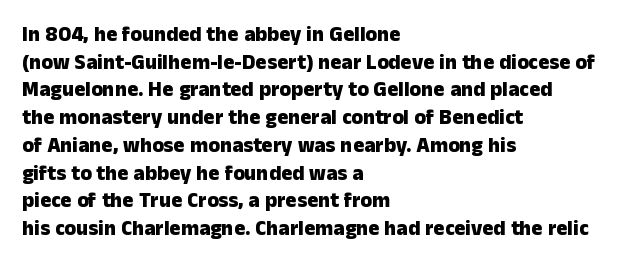
{"italic": "no", "bold": "yes", "underline": "no", "align": "left", "line_spacing": "normal", "line_spacing_ratio": 1.32, "letter_spacing": "normal", "letter_spacing_em": 0.0, "glyph_px": 21}
